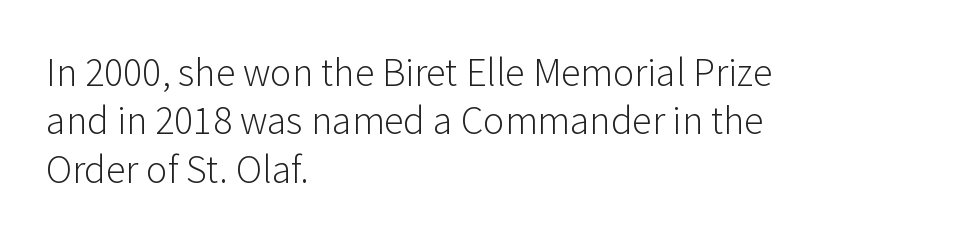
Q: Is the text bold? A: No.
Q: Is the text italic (slanted)? A: No, it is upright.
Q: Is the typeface a serif or a sans-serif typeface? A: Sans-serif.
Q: Is the text underlined? A: No.
Q: How is the paragraph aligned? A: Left-aligned.
Q: Is the spacing between letters normal or unusually wide? A: Normal.
Q: Width (condensed, normal, or wide)? A: Normal.
Q: Stroke contrast? A: Low.
Q: x-height? A: Medium.
Q: Monospaced? A: No.
